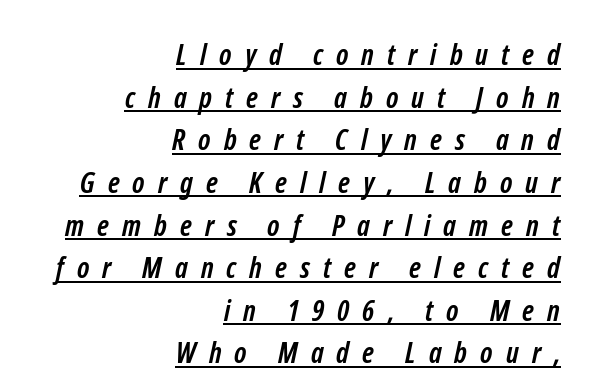
Q: Is the text bold? A: Yes.
Q: Is the typeface a serif or a sans-serif typeface? A: Sans-serif.
Q: Is the text underlined? A: Yes.
Q: How is the paragraph aligned? A: Right-aligned.
Q: Is the spacing between letters normal or unusually wide? A: Unusually wide.
Q: Is the spacing between lines tight, normal or loose? A: Normal.
Q: Width (condensed, normal, or wide)? A: Condensed.
Q: Stroke contrast? A: Low.
Q: x-height? A: Medium.
Q: Monospaced? A: No.
